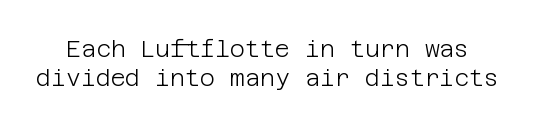
Q: Is the text bold? A: No.
Q: Is the text italic (slanted)? A: No, it is upright.
Q: Is the text underlined? A: No.
Q: Is the spacing between letters normal or unusually wide? A: Normal.
Q: Is the spacing between lines tight, normal or loose? A: Normal.
